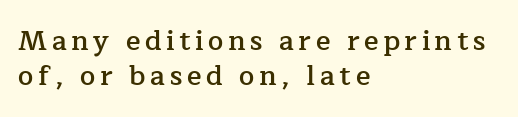
Q: Is the text bold? A: Semi-bold.
Q: Is the text italic (slanted)? A: No, it is upright.
Q: Is the text underlined? A: No.
Q: How is the paragraph aligned? A: Left-aligned.
Q: Is the spacing between lines tight, normal or loose? A: Normal.
